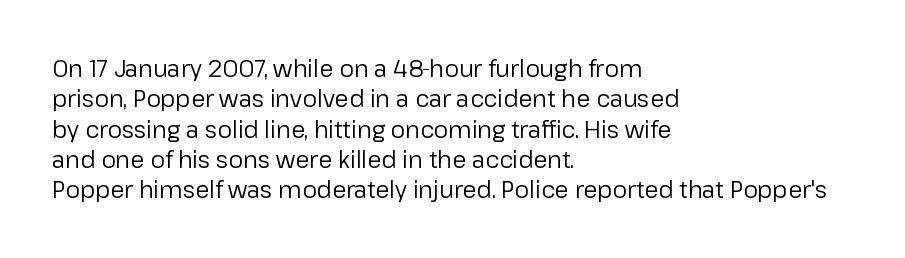
{"italic": "no", "bold": "no", "underline": "no", "align": "left", "line_spacing": "normal", "line_spacing_ratio": 1.32, "letter_spacing": "normal", "letter_spacing_em": 0.0, "glyph_px": 23}
